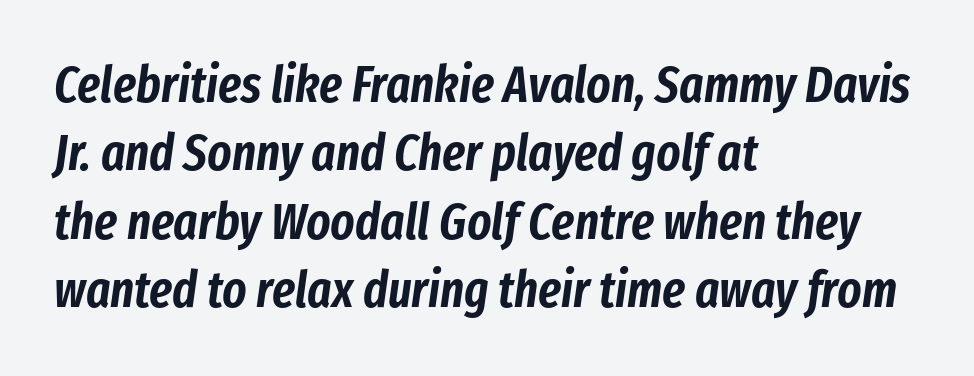
{"italic": "yes", "lean": "right", "slant_degrees": 8, "width": "condensed", "stroke_contrast": "low", "x_height": "medium", "monospaced": "no", "underline": "no", "align": "left", "line_spacing": "normal", "line_spacing_ratio": 1.34, "letter_spacing": "normal", "letter_spacing_em": 0.0, "glyph_px": 51}
